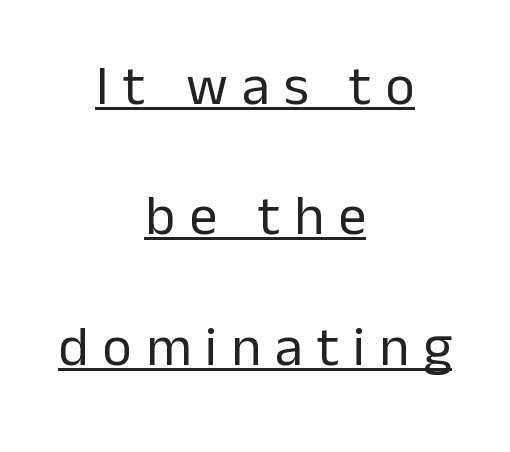
Q: Is the text bold? A: No.
Q: Is the text italic (slanted)? A: No, it is upright.
Q: Is the typeface a serif or a sans-serif typeface? A: Sans-serif.
Q: Is the text underlined? A: Yes.
Q: How is the paragraph aligned? A: Centered.
Q: Is the spacing between letters normal or unusually wide? A: Unusually wide.
Q: Is the spacing between lines tight, normal or loose? A: Loose.
Q: Width (condensed, normal, or wide)? A: Normal.
Q: Stroke contrast? A: Low.
Q: x-height? A: Medium.
Q: Monospaced? A: No.
